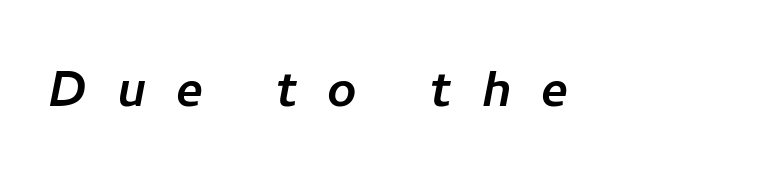
Q: Is the typeface a serif or a sans-serif typeface? A: Sans-serif.
Q: Is the text underlined? A: No.
Q: Is the spacing between letters normal or unusually wide? A: Unusually wide.
Q: Width (condensed, normal, or wide)? A: Normal.
Q: Stroke contrast? A: Low.
Q: x-height? A: Medium.
Q: Monospaced? A: No.
